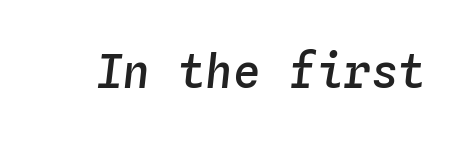
{"italic": "yes", "lean": "right", "slant_degrees": 4, "bold": "semi", "weight": "semibold", "width": "normal", "stroke_contrast": "low", "x_height": "medium", "monospaced": "yes", "underline": "no", "letter_spacing": "normal", "letter_spacing_em": 0.0, "glyph_px": 46}
